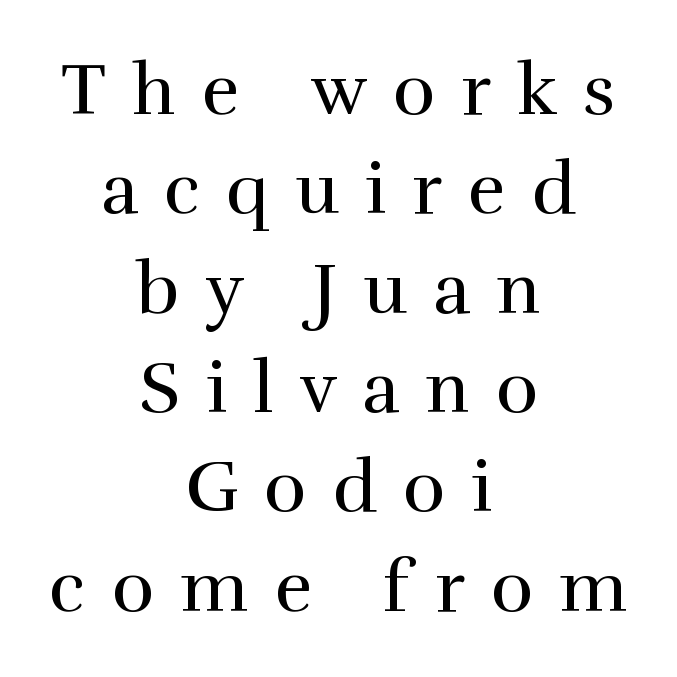
Q: Is the text bold? A: No.
Q: Is the text italic (slanted)? A: No, it is upright.
Q: Is the typeface a serif or a sans-serif typeface? A: Serif.
Q: Is the text underlined? A: No.
Q: How is the paragraph aligned? A: Centered.
Q: Is the spacing between letters normal or unusually wide? A: Unusually wide.
Q: Is the spacing between lines tight, normal or loose? A: Normal.
Q: Width (condensed, normal, or wide)? A: Normal.
Q: Stroke contrast? A: High.
Q: x-height? A: Medium.
Q: Monospaced? A: No.
